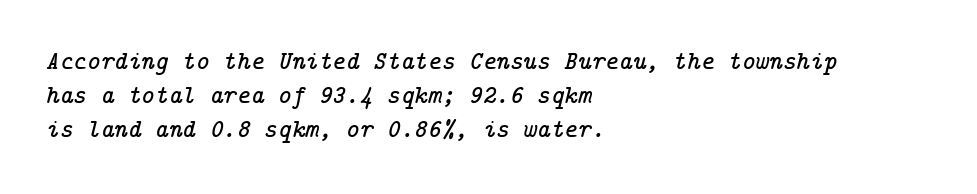
The image shows 26 px text type, italic (leaning right); set left-aligned, normal line spacing (1.3x), normal letter spacing, not underlined.
